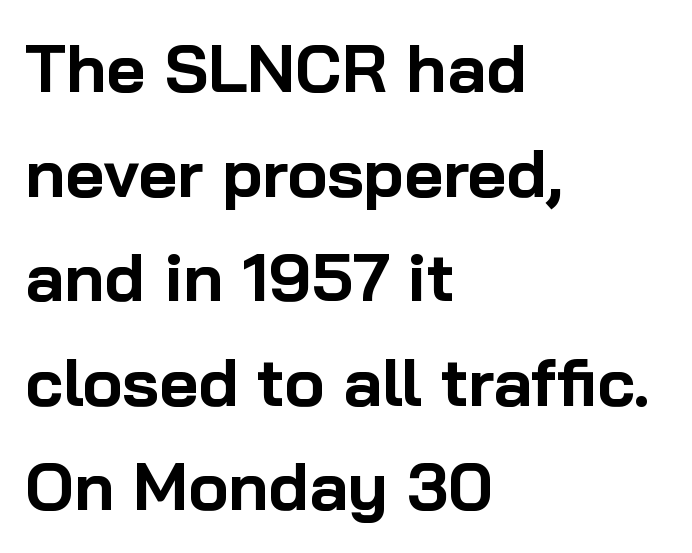
The image shows 67 px bold sans-serif type, upright; set left-aligned, normal line spacing (1.56x), normal letter spacing, not underlined; low stroke contrast and a medium x-height.
